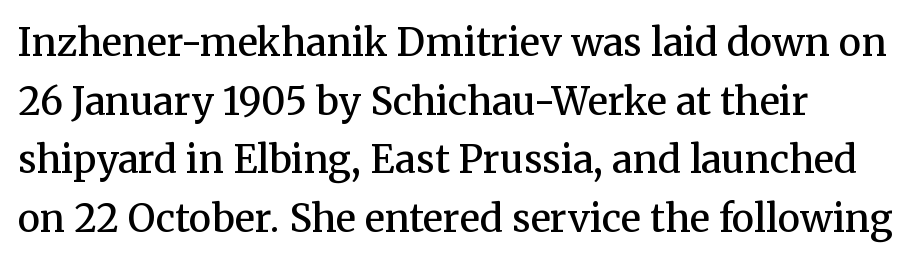
{"serif": "yes", "italic": "no", "bold": "semi", "weight": "semibold", "width": "normal", "stroke_contrast": "medium", "x_height": "medium", "monospaced": "no", "underline": "no", "line_spacing": "normal", "line_spacing_ratio": 1.54, "letter_spacing": "normal", "letter_spacing_em": 0.0, "glyph_px": 38}
